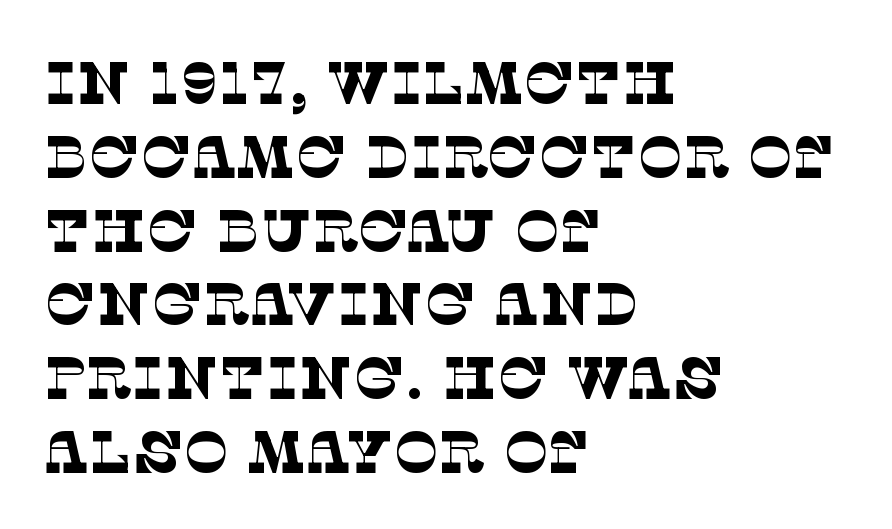
Character widths vary here, with narrow letters taking less room than wide ones. Caption: multi-line text, flush left, ragged right. Beneath every word, the page is bare. Unlike a clean sans, this face finishes its strokes with serifs. The rendering keeps characters at their native spacing.
